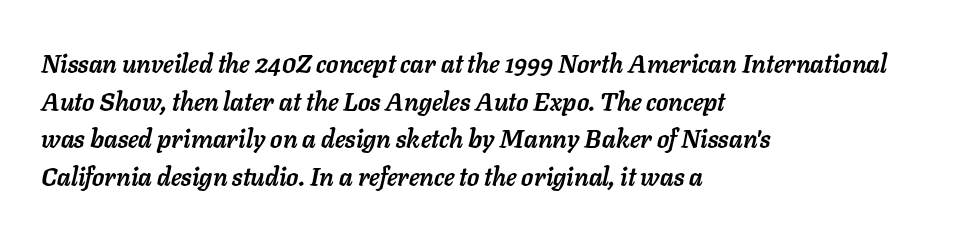
Every character sits at an angle, as italics do. Left-aligned paragraph, ragged on the right. How are the letters spaced? Ordinarily, with no added tracking. The space directly below the letters is spotless. Reading down the column, the eye jumps a familiar distance to each next line.
